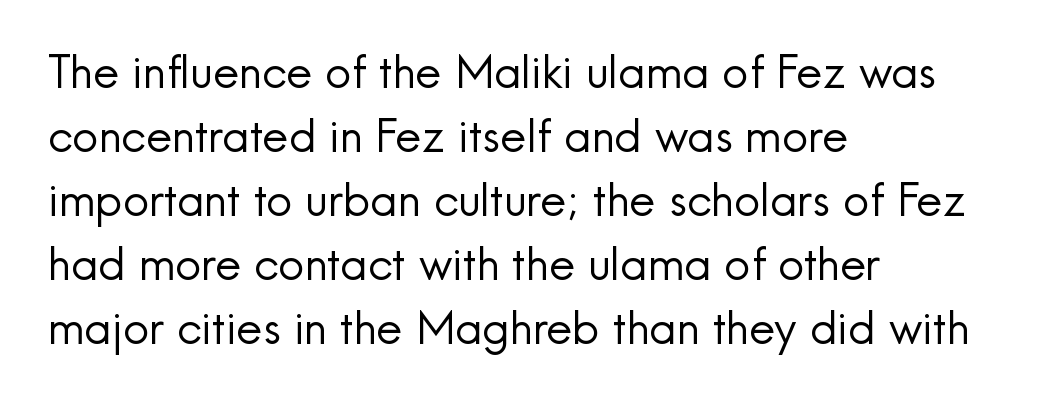
Notice how the stems are strictly vertical — no italics here. A typesetter would call this leading conventional body-copy spacing. Stem width sits at or under what a default text font uses. Descenders are the only things crossing below the line.
